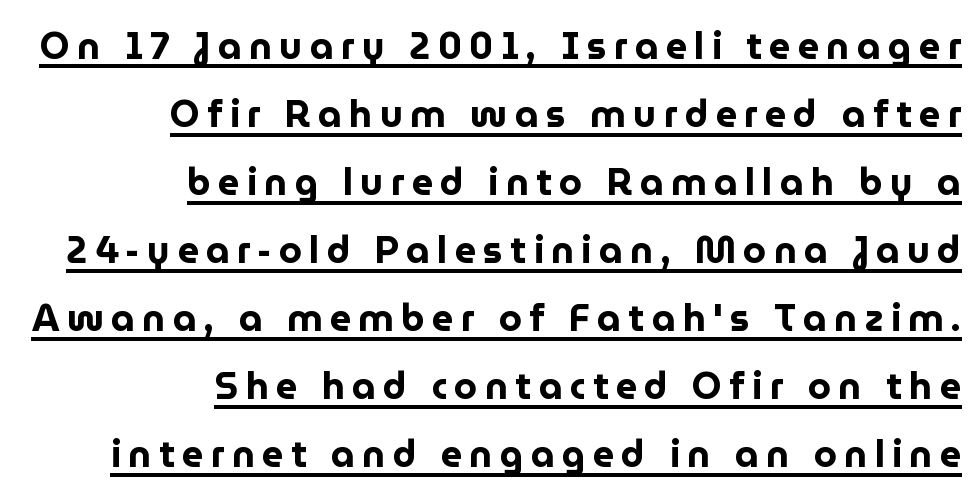
The image shows 37 px bold sans-serif type, upright; set right-aligned, line spacing 1.84x, unusually wide letter spacing (+0.2 em), underlined; low stroke contrast and a medium x-height.
